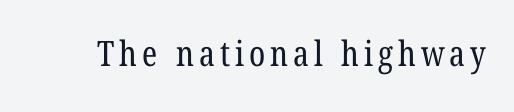
Looks like regular typesetting: each glyph gets only the width it needs. Typographically, this falls in the serif category. Ink coverage per letter is moderate at most. Check under the words: just untouched page.
